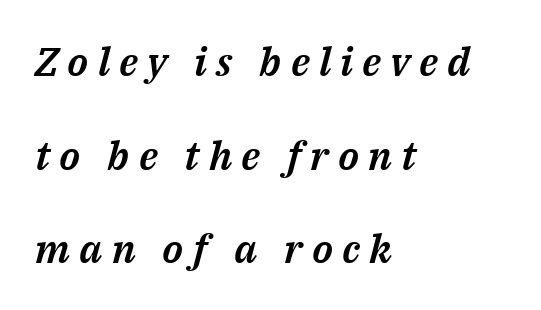
{"italic": "yes", "lean": "right", "slant_degrees": 14, "width": "normal", "stroke_contrast": "medium", "x_height": "medium", "monospaced": "no", "underline": "no", "align": "left", "line_spacing": "loose", "line_spacing_ratio": 2.34, "letter_spacing": "wide", "letter_spacing_em": 0.23, "glyph_px": 40}
